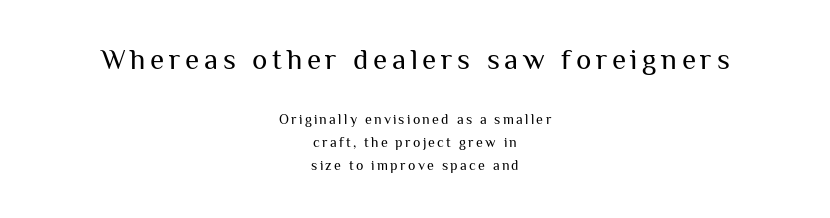
Q: Is the text bold? A: No.
Q: Is the text italic (slanted)? A: No, it is upright.
Q: Is the typeface a serif or a sans-serif typeface? A: Sans-serif.
Q: Is the text underlined? A: No.
Q: How is the paragraph aligned? A: Centered.
Q: Is the spacing between lines tight, normal or loose? A: Normal.
Q: Which block of text is set in a larger size, the first (top) or the second (bottom)? A: The first (top) one.
Q: Width (condensed, normal, or wide)? A: Normal.
Q: Stroke contrast? A: Medium.
Q: x-height? A: Medium.
Q: Monospaced? A: No.
